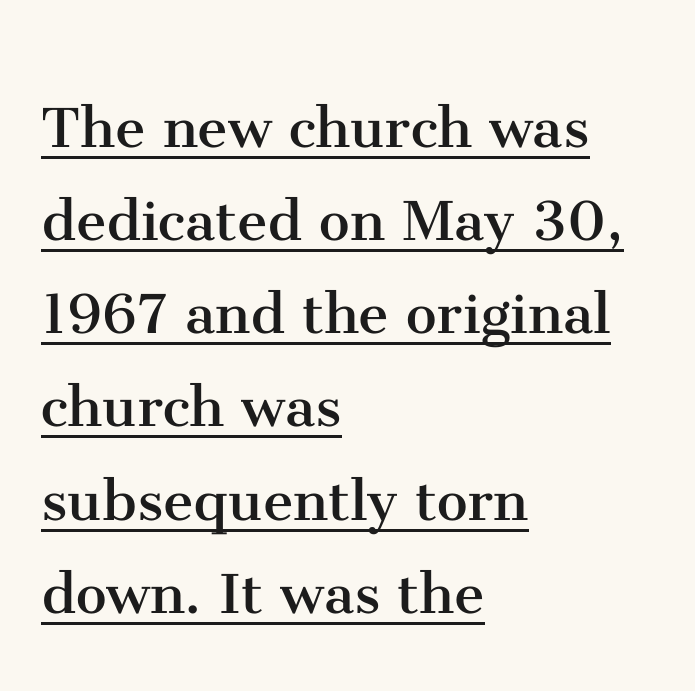
Q: Is the text bold? A: No.
Q: Is the text italic (slanted)? A: No, it is upright.
Q: Is the typeface a serif or a sans-serif typeface? A: Serif.
Q: Is the text underlined? A: Yes.
Q: How is the paragraph aligned? A: Left-aligned.
Q: Is the spacing between letters normal or unusually wide? A: Normal.
Q: Is the spacing between lines tight, normal or loose? A: Normal.
Q: Width (condensed, normal, or wide)? A: Normal.
Q: Stroke contrast? A: Medium.
Q: x-height? A: Medium.
Q: Monospaced? A: No.
